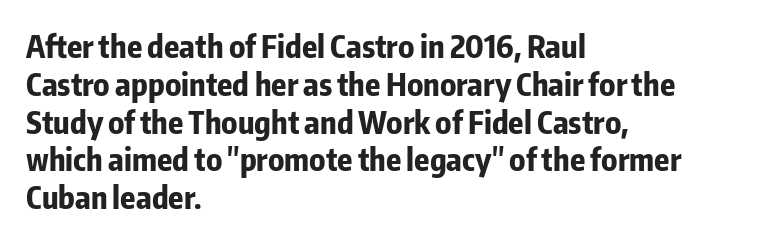
The image shows 31 px bold, condensed sans-serif type, upright; set left-aligned, line spacing 1.22x, normal letter spacing, not underlined; low stroke contrast and a medium x-height.
